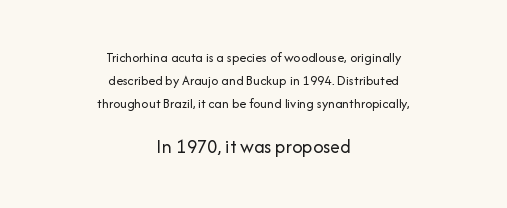
Q: Is the text bold? A: No.
Q: Is the text italic (slanted)? A: No, it is upright.
Q: Is the text underlined? A: No.
Q: How is the paragraph aligned? A: Centered.
Q: Is the spacing between letters normal or unusually wide? A: Normal.
Q: Is the spacing between lines tight, normal or loose? A: Normal.
Q: Which block of text is set in a larger size, the first (top) or the second (bottom)? A: The second (bottom) one.
